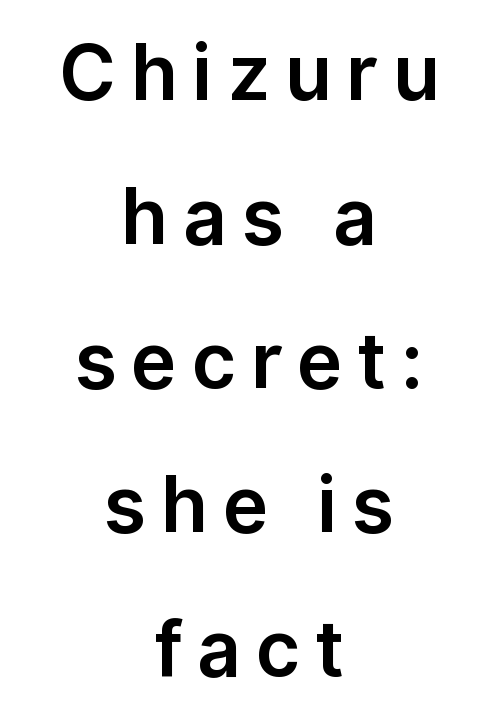
Q: Is the text italic (slanted)? A: No, it is upright.
Q: Is the typeface a serif or a sans-serif typeface? A: Sans-serif.
Q: Is the text underlined? A: No.
Q: How is the paragraph aligned? A: Centered.
Q: Width (condensed, normal, or wide)? A: Normal.
Q: Stroke contrast? A: Low.
Q: x-height? A: Medium.
Q: Monospaced? A: No.
